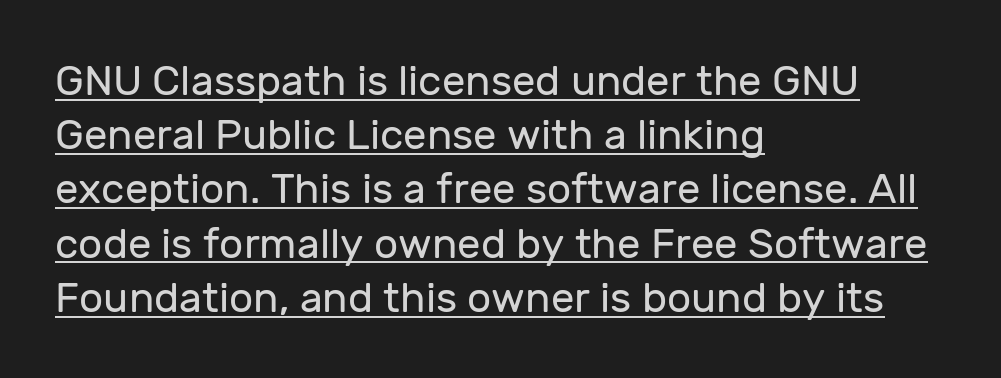
Q: Is the text bold? A: No.
Q: Is the text italic (slanted)? A: No, it is upright.
Q: Is the typeface a serif or a sans-serif typeface? A: Sans-serif.
Q: Is the text underlined? A: Yes.
Q: How is the paragraph aligned? A: Left-aligned.
Q: Is the spacing between letters normal or unusually wide? A: Normal.
Q: Is the spacing between lines tight, normal or loose? A: Normal.
Q: Width (condensed, normal, or wide)? A: Normal.
Q: Stroke contrast? A: Low.
Q: x-height? A: Medium.
Q: Monospaced? A: No.
